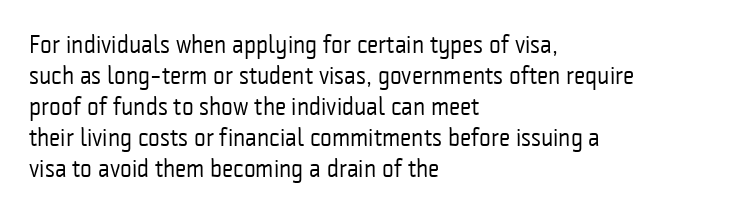
{"italic": "no", "bold": "no", "underline": "no", "align": "left", "line_spacing_ratio": 1.24, "letter_spacing": "normal", "letter_spacing_em": 0.0, "glyph_px": 25}
